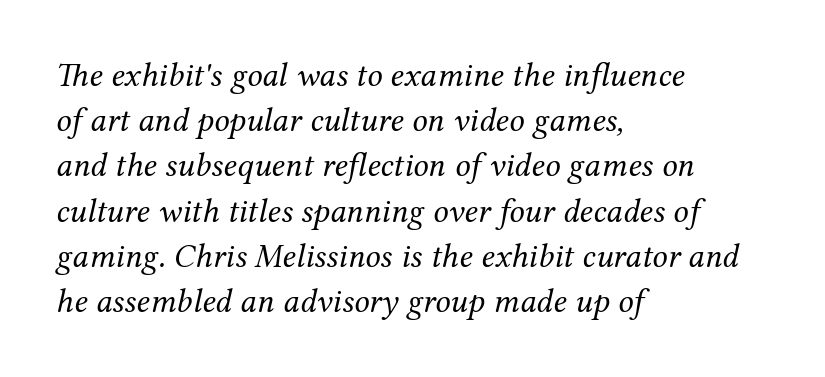
The image shows 34 px regular-weight serif type, italic (leaning right); set left-aligned, normal line spacing (1.33x), normal letter spacing, not underlined; medium stroke contrast and a medium x-height.
